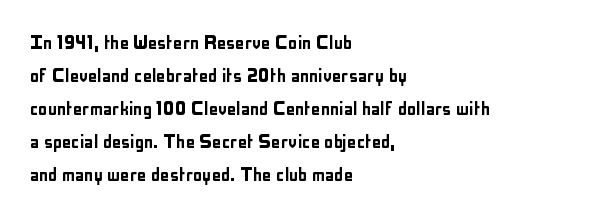
The block of text has a typical density, with ordinary space between rows. Tracking here is standard; glyphs follow each other at the usual distance. The strip under each line holds only bare page. The lettering holds an erect, upright posture throughout. Teacher's note: observe the even left margin — that is flush-left alignment.
